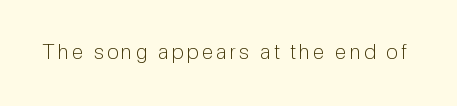
The image shows 21 px text type, upright; set not underlined.
